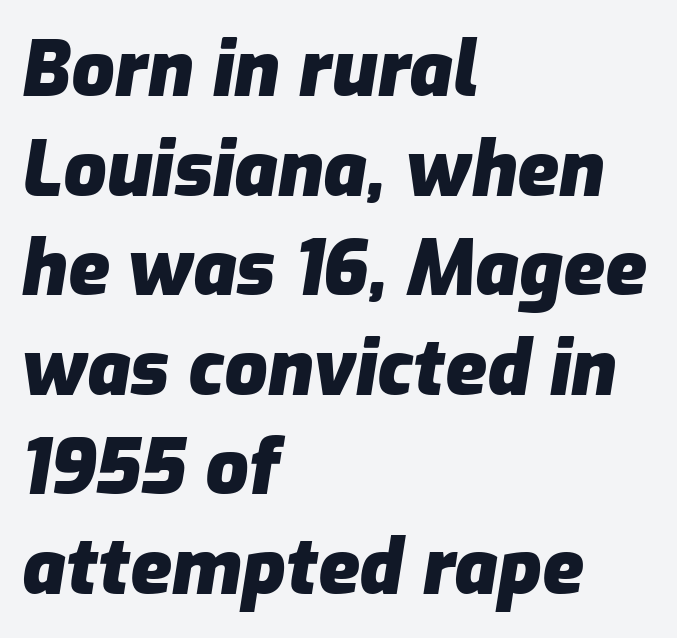
The image shows 76 px heavy type, italic (leaning right); set left-aligned, normal line spacing (1.31x), normal letter spacing, not underlined; low stroke contrast and a medium x-height.
